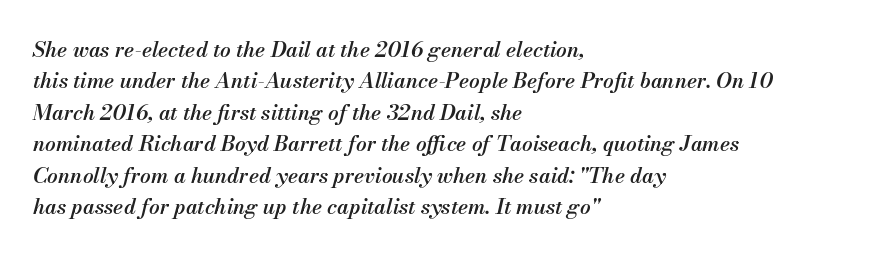
{"italic": "yes", "lean": "right", "slant_degrees": 13, "bold": "semi", "underline": "no", "align": "left", "line_spacing": "normal", "line_spacing_ratio": 1.5, "letter_spacing": "normal", "letter_spacing_em": 0.0, "glyph_px": 21}
